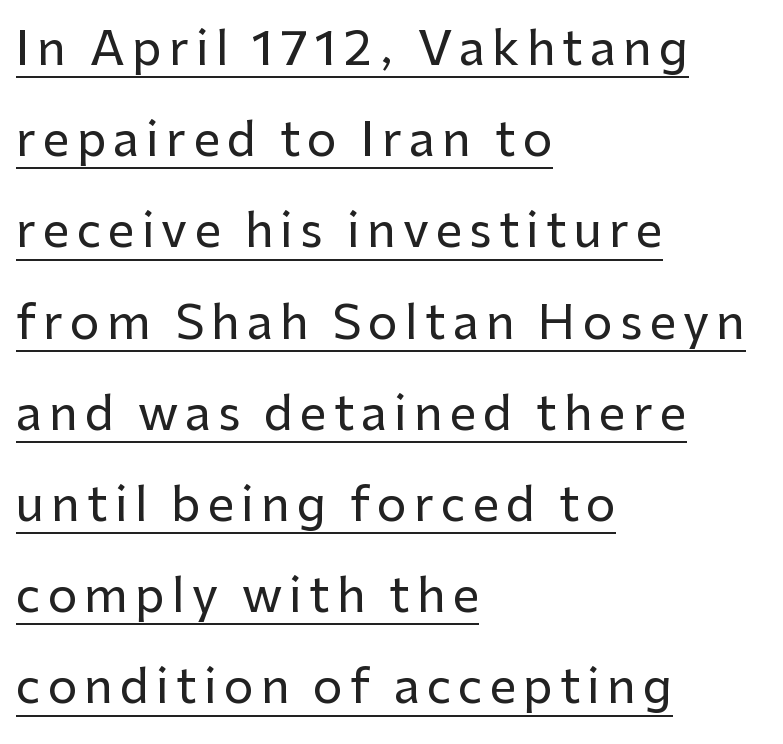
Emphasis is given by a line drawn under the lettering. The space between consecutive lines is lavish. This sample uses a sans-serif face. Is there any slant? The stems are plumb.
